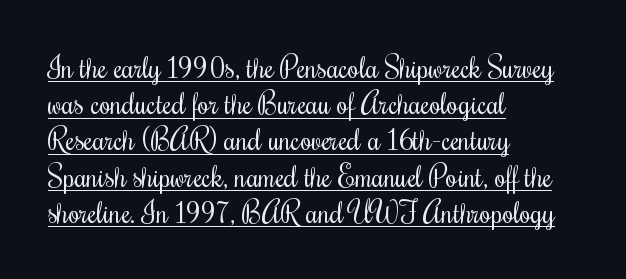
Spacing verdict: proportional, widths tailored to each character. Stem width sits at or under what a default text font uses. Short note: letters normally spaced. Every word sits above its own underline.
